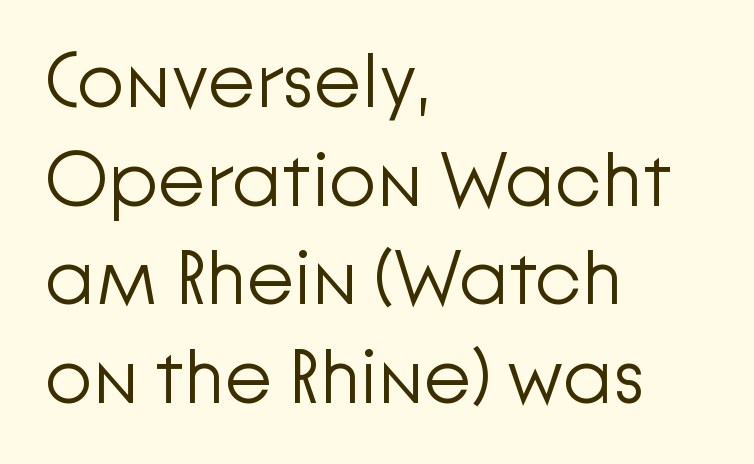
{"serif": "no", "italic": "no", "bold": "no", "weight": "light", "width": "normal", "stroke_contrast": "low", "x_height": "medium", "monospaced": "no", "underline": "no", "align": "left", "line_spacing": "normal", "line_spacing_ratio": 1.28, "letter_spacing": "normal", "letter_spacing_em": 0.0, "glyph_px": 77}
